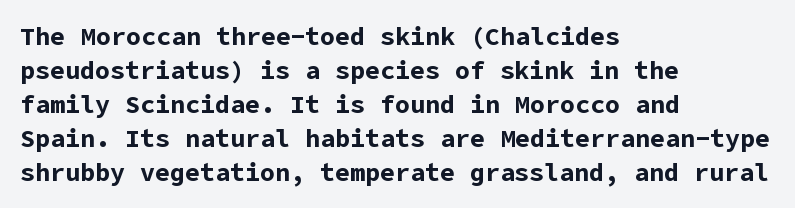
The image shows 25 px bold type, upright; set left-aligned, normal line spacing (1.36x), normal letter spacing, not underlined.
